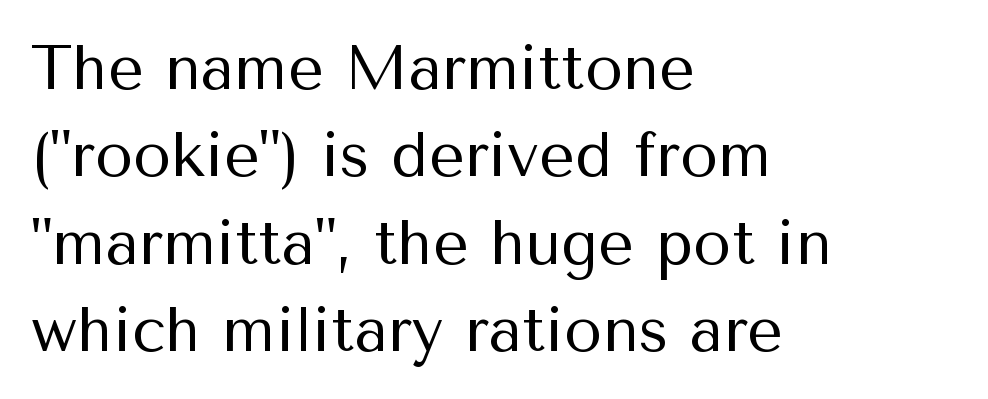
The image shows 62 px regular-weight sans-serif type, upright; set left-aligned, normal line spacing (1.41x), normal letter spacing, not underlined; medium stroke contrast and a medium x-height.
